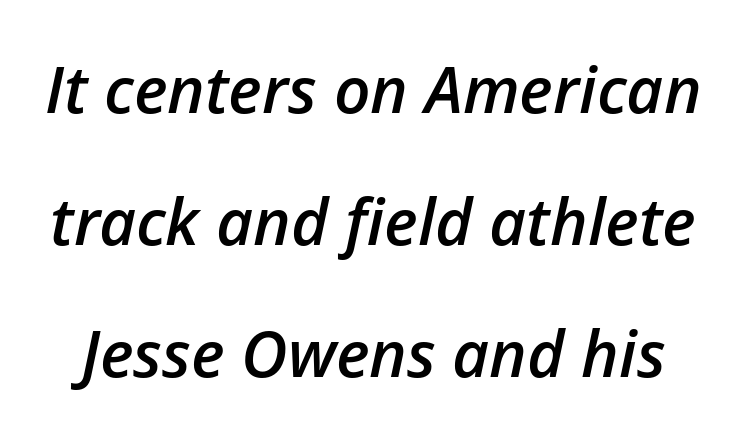
This sample uses plain, unmodified letter spacing. Character widths vary here, with narrow letters taking less room than wide ones. Notice the strokes are somewhat thickened but not fully heavy: this is a semibold. Quick note: interline space is abundant. The passage shown is not underscored anywhere.
